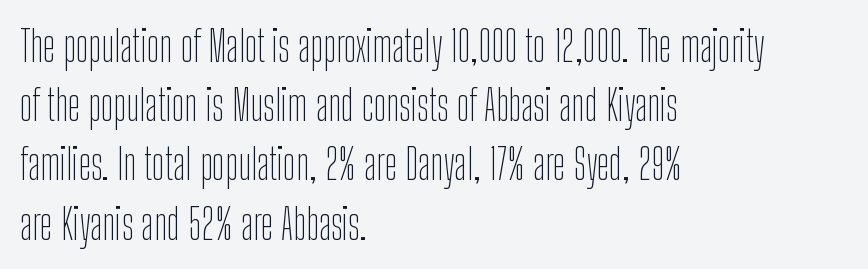
The passage shown is typed in a proportional face where columns would drift. Check the space under the baseline: it is left empty. The letterforms sit at book weight or below. In terms of letterspacing, this is plain default setting. The designer left line spacing at the default. This sample uses a sans-serif face.
